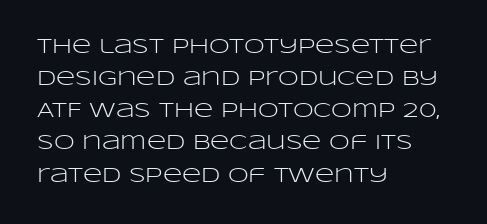
The image shows 21 px text type, upright; set left-aligned, normal line spacing (1.53x), normal letter spacing, not underlined.
